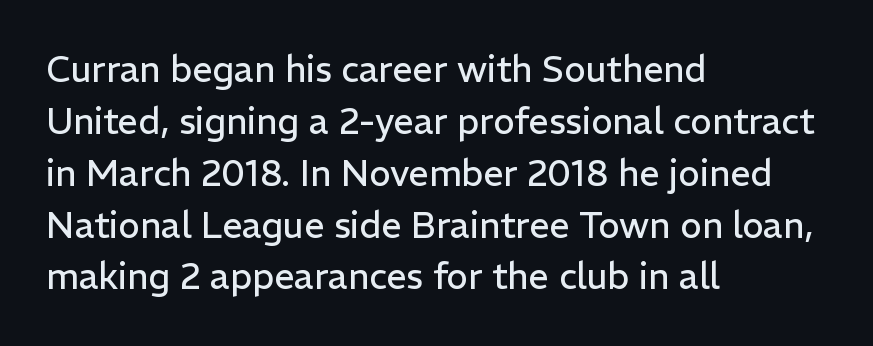
{"serif": "no", "italic": "no", "bold": "no", "weight": "regular", "width": "normal", "stroke_contrast": "low", "x_height": "medium", "monospaced": "no", "underline": "no", "align": "left", "line_spacing": "normal", "line_spacing_ratio": 1.44, "letter_spacing": "normal", "letter_spacing_em": 0.0, "glyph_px": 36}
